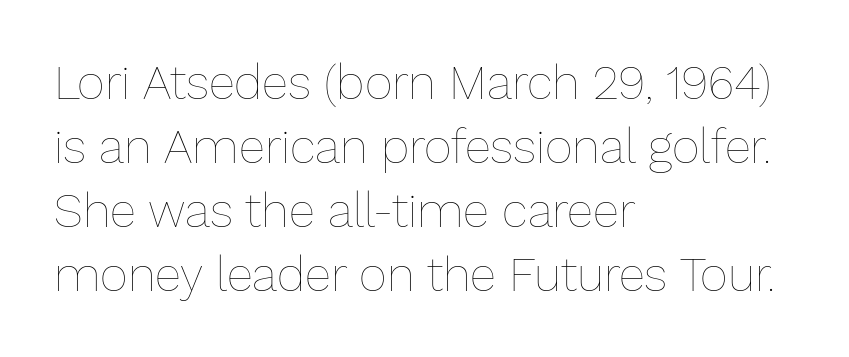
{"italic": "no", "bold": "no", "weight": "thin", "width": "normal", "stroke_contrast": "low", "x_height": "medium", "monospaced": "no", "underline": "no", "align": "left", "line_spacing": "normal", "line_spacing_ratio": 1.33, "letter_spacing": "normal", "letter_spacing_em": 0.0, "glyph_px": 48}
